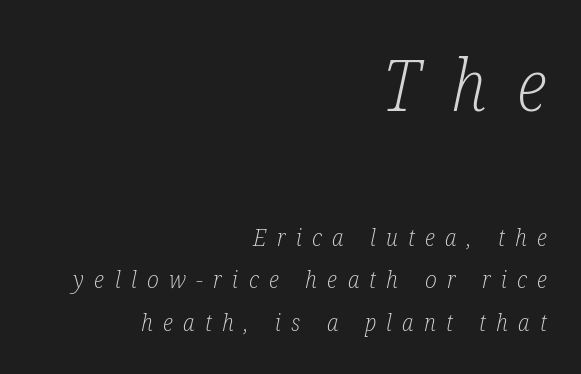
{"serif": "yes", "italic": "yes", "lean": "right", "slant_degrees": 12, "bold": "no", "weight": "light", "width": "condensed", "stroke_contrast": "low", "x_height": "medium", "monospaced": "no", "underline": "no", "align": "right", "line_spacing_ratio": 1.78, "letter_spacing": "wide", "letter_spacing_em": 0.43, "larger_block": "first", "size_ratio": 3.0, "glyph_px": 72}
